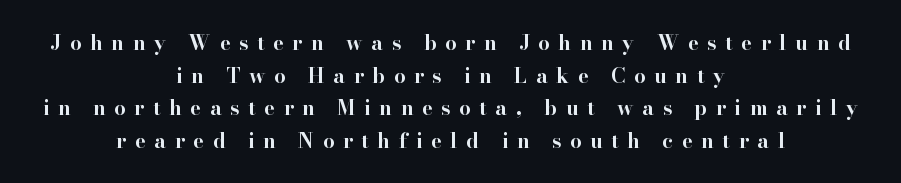
The image shows 20 px bold type, upright; set centered, normal line spacing (1.63x), unusually wide letter spacing (+0.44 em), not underlined.
